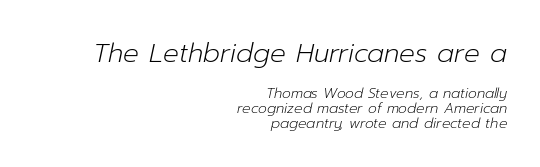
If you measured baseline to baseline, you'd find a short distance. Short and long lines alike share a common ending point at right. This rendering features lettering with no underline. Slanted lettering throughout. A quiet, ordinary-to-light weight characterises the typeface. Is the letter spacing exaggerated? No — it looks like the ordinary default.
